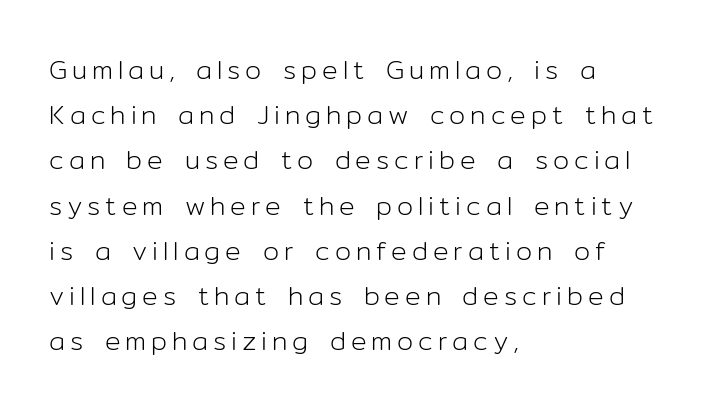
The image shows 26 px text type, upright; set left-aligned, line spacing 1.74x, not underlined.
